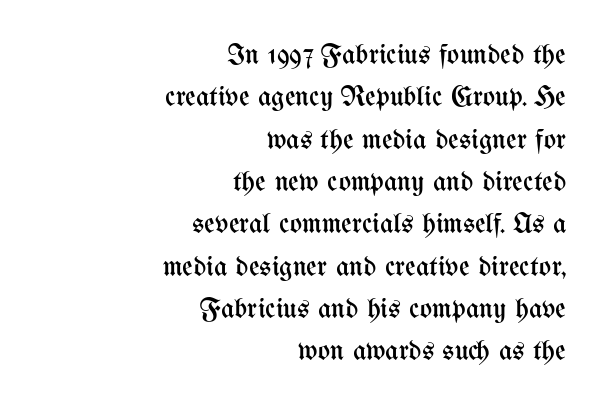
{"italic": "no", "bold": "no", "weight": "regular", "width": "condensed", "stroke_contrast": "medium", "x_height": "medium", "monospaced": "no", "underline": "no", "align": "right", "line_spacing": "normal", "line_spacing_ratio": 1.46, "letter_spacing": "normal", "letter_spacing_em": 0.0, "glyph_px": 29}
